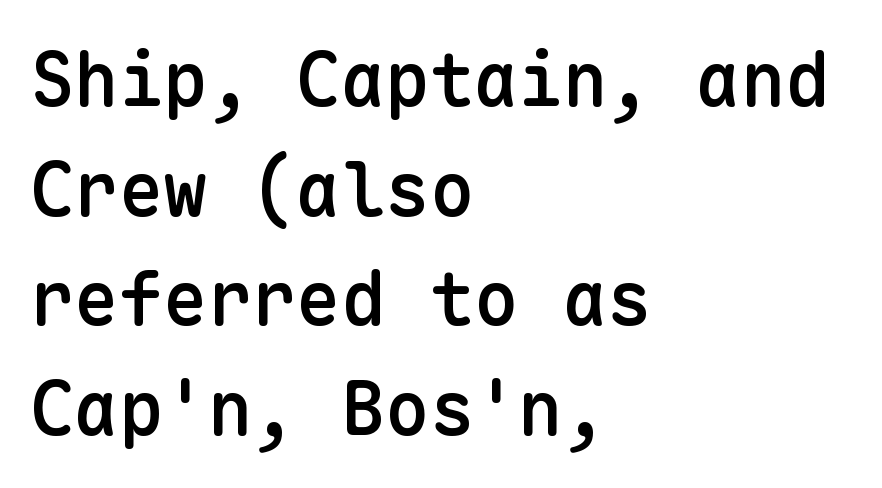
Horizontal alignment here is leftward, the default for most running prose. Characters remain perfectly vertical along every line. Looks like terminal output: every glyph gets an equal slot. Tracking here is standard; glyphs follow each other at the usual distance. Is the type bold? Partly — it's a semibold, heavier than regular but not fully bold. To sum up the face: it is a sans, with no serifs.
